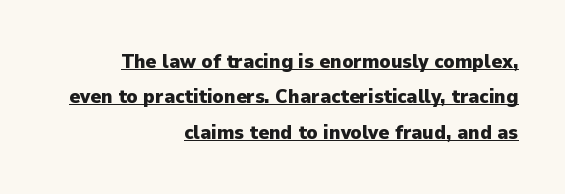
The image shows 20 px bold type, upright; set right-aligned, line spacing 1.77x, normal letter spacing, underlined.
